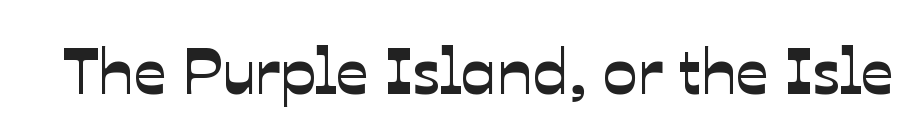
The image shows 65 px sans-serif type; set normal letter spacing, not underlined; low stroke contrast and a medium x-height.
